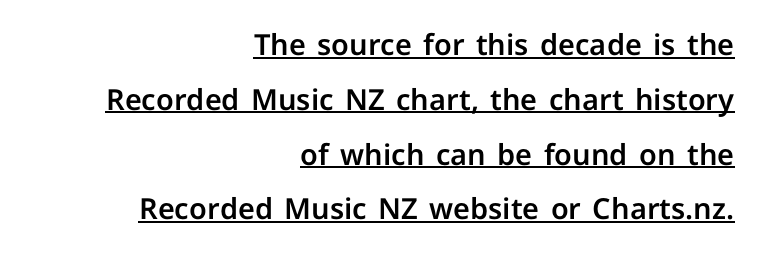
Q: Is the text italic (slanted)? A: No, it is upright.
Q: Is the typeface a serif or a sans-serif typeface? A: Sans-serif.
Q: Is the text underlined? A: Yes.
Q: How is the paragraph aligned? A: Right-aligned.
Q: Is the spacing between letters normal or unusually wide? A: Normal.
Q: Width (condensed, normal, or wide)? A: Normal.
Q: Stroke contrast? A: Low.
Q: x-height? A: Medium.
Q: Monospaced? A: No.
